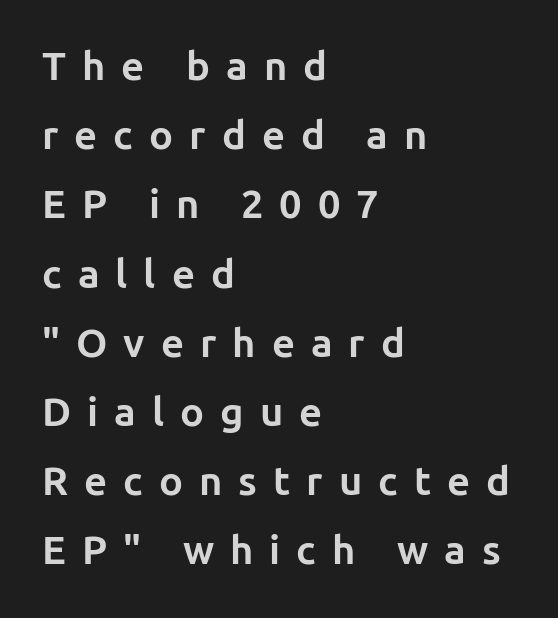
Q: Is the text bold? A: Yes.
Q: Is the text italic (slanted)? A: No, it is upright.
Q: Is the typeface a serif or a sans-serif typeface? A: Sans-serif.
Q: Is the text underlined? A: No.
Q: How is the paragraph aligned? A: Left-aligned.
Q: Is the spacing between letters normal or unusually wide? A: Unusually wide.
Q: Width (condensed, normal, or wide)? A: Normal.
Q: Stroke contrast? A: Low.
Q: x-height? A: Medium.
Q: Monospaced? A: No.
